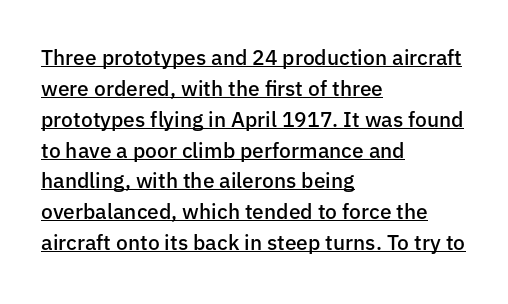
The line texture is even and compact thanks to regular tracking. Strokes here are thickened, but only to semibold level. The typesetter has applied underlining to the passage shown. Do the letters lean? They stand straight.
